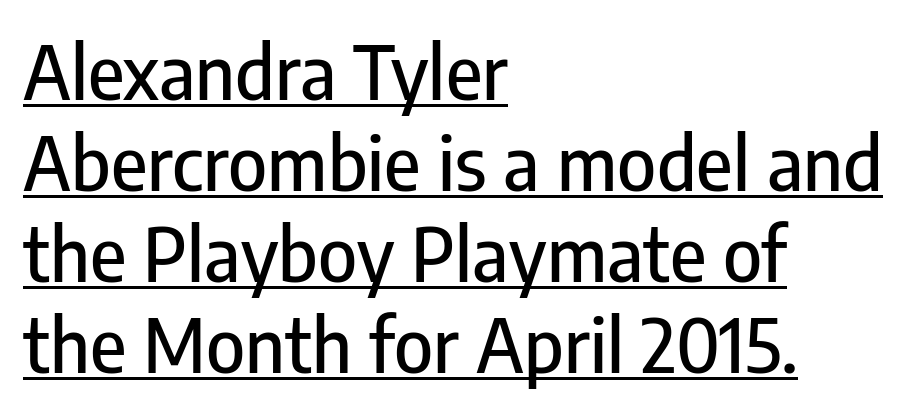
Each line of the rendering has a horizontal stroke beneath the glyphs. These lines are set flush left with a ragged right edge. Note: no serifs on the glyphs. You could not count columns in this text — the font is proportionally spaced. A typesetter would call this zero additional tracking. This is the regular roman posture of the typeface.
